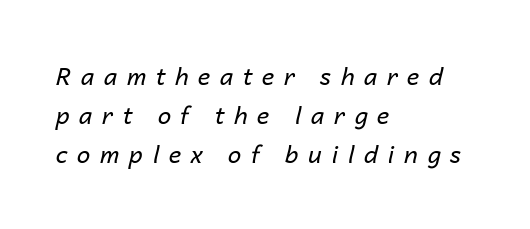
The image shows 24 px text type, italic (leaning right); set left-aligned, normal line spacing (1.63x), unusually wide letter spacing (+0.4 em), not underlined.
